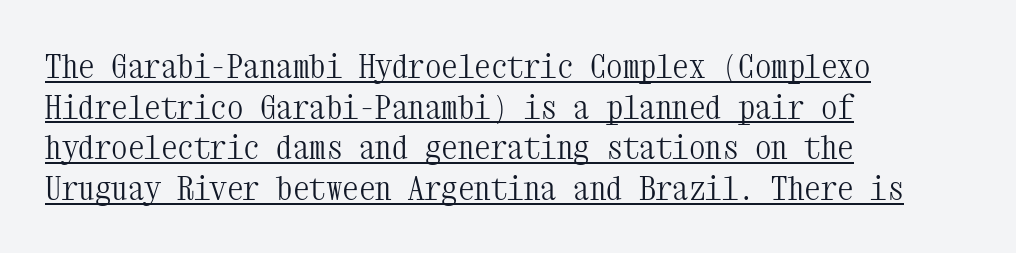
This sample has the even, mechanical cadence of fixed-width lettering. Check the space under the baseline: a stroke is drawn there. Each stroke keeps to a modest, everyday thickness or less. Tall strokes in this sample are plumb rather than angled.
